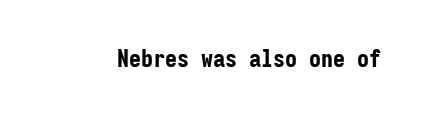
What stands out about the letter spacing? Nothing — it is the standard amount. Upright lettering throughout. Bold? Absolutely — the strokes are thick and heavy. The glyphs are unaccompanied by any horizontal stroke below them.
